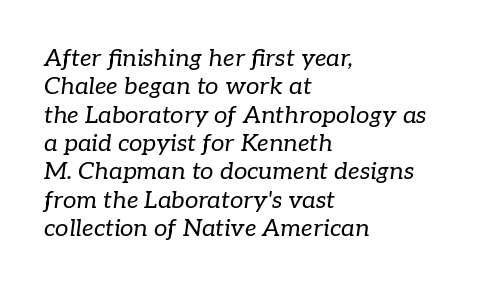
The image shows 24 px text type, italic (leaning right); set left-aligned, line spacing 1.18x, normal letter spacing, not underlined.
